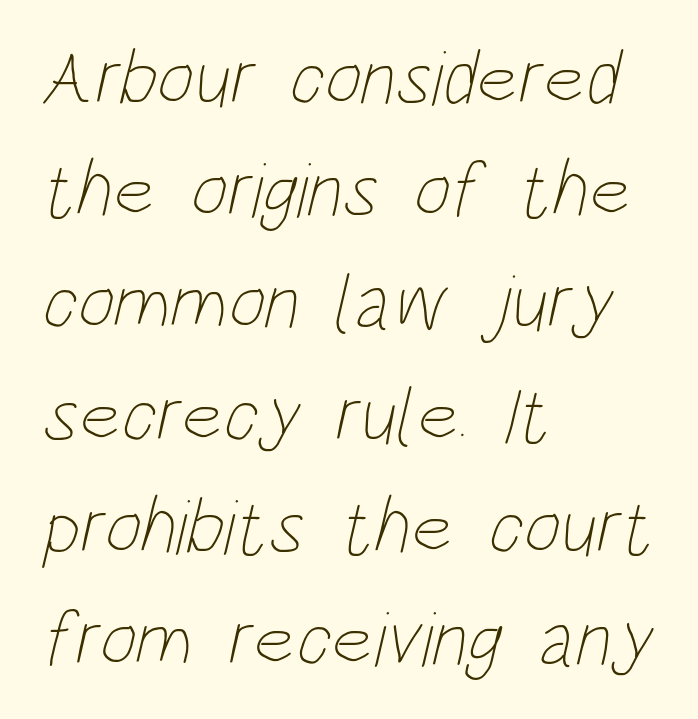
The image shows 79 px thin, condensed type; set left-aligned, normal line spacing (1.42x), normal letter spacing, not underlined; low stroke contrast and a large x-height.
